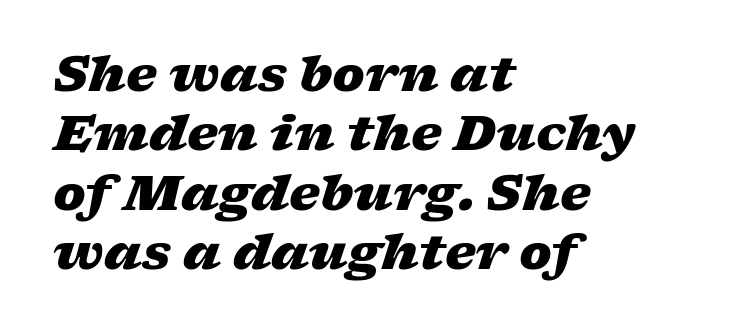
The image shows 49 px heavy, wide type, italic (leaning right); set left-aligned, line spacing 1.21x, normal letter spacing, not underlined; low stroke contrast and a medium x-height.
